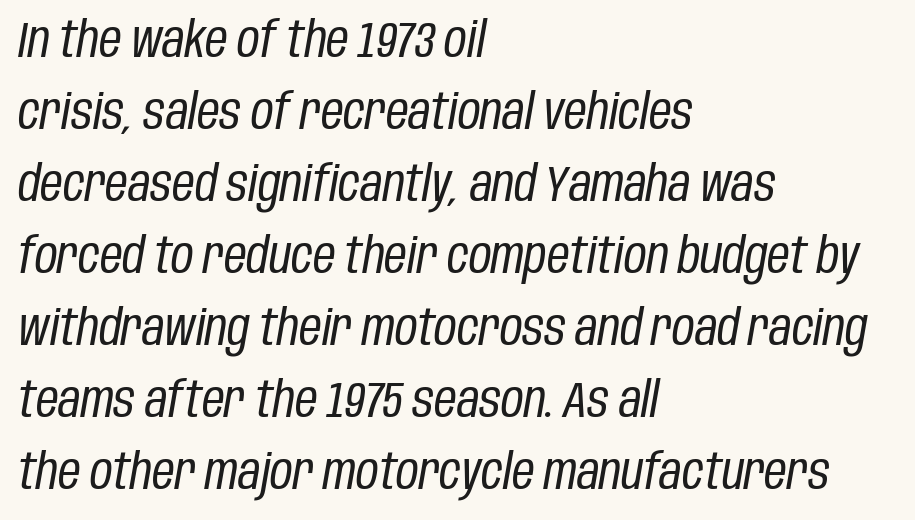
Q: Is the text bold? A: No.
Q: Is the text italic (slanted)? A: Yes, it leans right by about 10 degrees.
Q: Is the text underlined? A: No.
Q: How is the paragraph aligned? A: Left-aligned.
Q: Is the spacing between letters normal or unusually wide? A: Normal.
Q: Is the spacing between lines tight, normal or loose? A: Normal.
Q: Width (condensed, normal, or wide)? A: Condensed.
Q: Stroke contrast? A: Low.
Q: x-height? A: Large.
Q: Monospaced? A: No.
